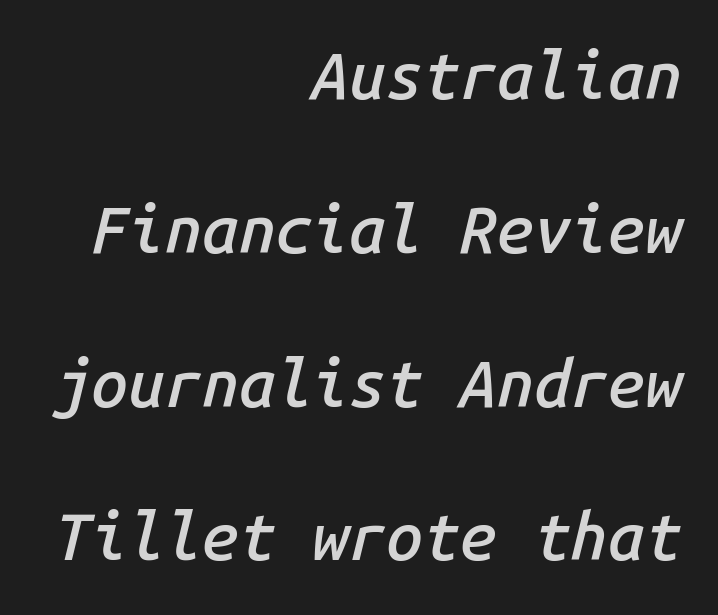
Q: Is the text bold? A: Semi-bold.
Q: Is the text italic (slanted)? A: Yes, it leans right by about 14 degrees.
Q: Is the text underlined? A: No.
Q: How is the paragraph aligned? A: Right-aligned.
Q: Is the spacing between letters normal or unusually wide? A: Normal.
Q: Is the spacing between lines tight, normal or loose? A: Loose.
Q: Width (condensed, normal, or wide)? A: Normal.
Q: Stroke contrast? A: Low.
Q: x-height? A: Medium.
Q: Monospaced? A: Yes.
